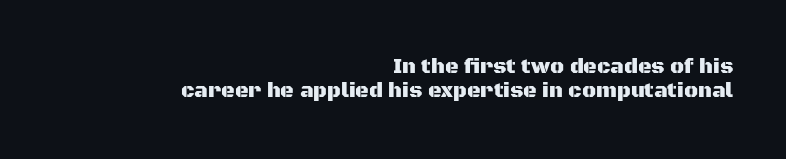
The image shows 21 px text type, upright; set right-aligned, line spacing 1.16x, normal letter spacing, not underlined.
